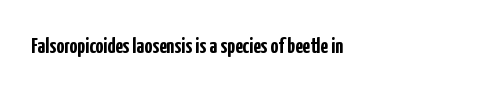
Short note: letters normally spaced. Words float on clear page, feet unadorned. The letters stand upright; this is a roman face. Heavy, bold letterforms.
